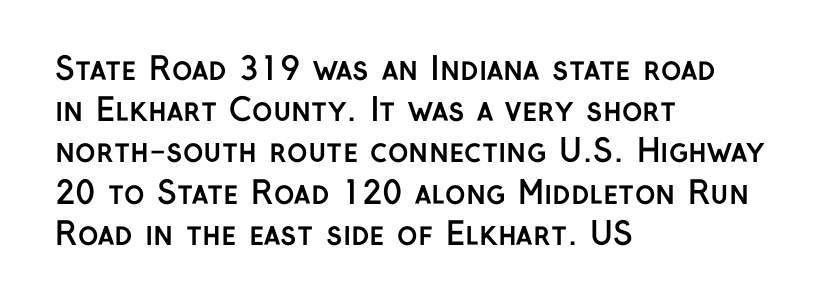
Q: Is the text bold? A: Yes.
Q: Is the text italic (slanted)? A: No, it is upright.
Q: Is the typeface a serif or a sans-serif typeface? A: Sans-serif.
Q: Is the text underlined? A: No.
Q: How is the paragraph aligned? A: Left-aligned.
Q: Is the spacing between letters normal or unusually wide? A: Normal.
Q: Is the spacing between lines tight, normal or loose? A: Normal.
Q: Width (condensed, normal, or wide)? A: Normal.
Q: Stroke contrast? A: Low.
Q: x-height? A: Medium.
Q: Monospaced? A: No.
